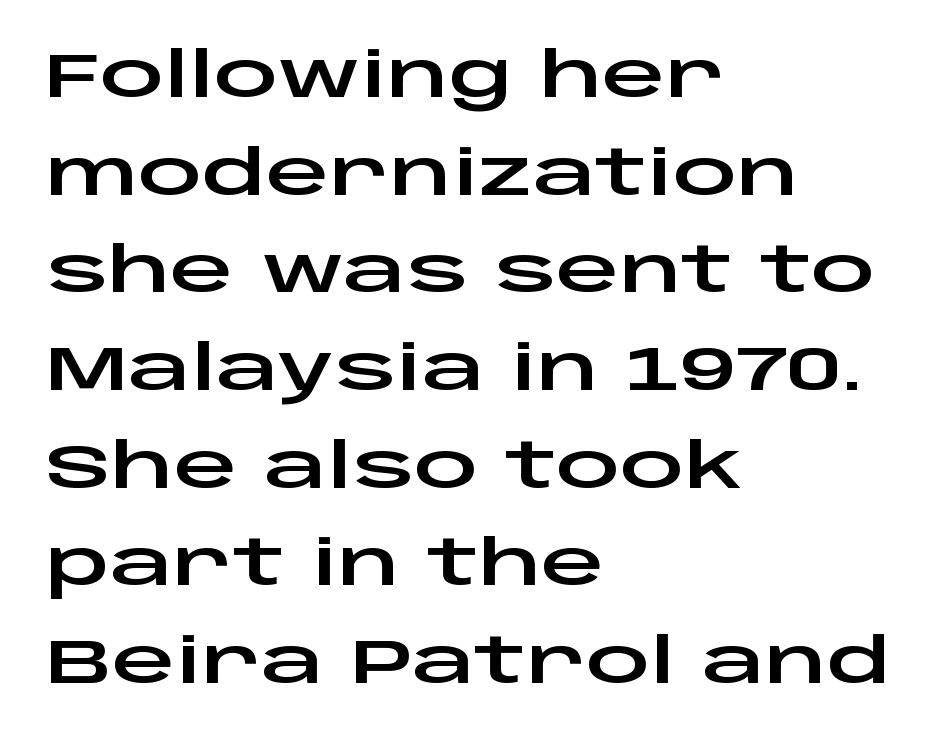
Q: Is the text italic (slanted)? A: No, it is upright.
Q: Is the typeface a serif or a sans-serif typeface? A: Sans-serif.
Q: Is the text underlined? A: No.
Q: How is the paragraph aligned? A: Left-aligned.
Q: Is the spacing between letters normal or unusually wide? A: Normal.
Q: Is the spacing between lines tight, normal or loose? A: Normal.
Q: Width (condensed, normal, or wide)? A: Wide.
Q: Stroke contrast? A: Low.
Q: x-height? A: Large.
Q: Monospaced? A: No.
